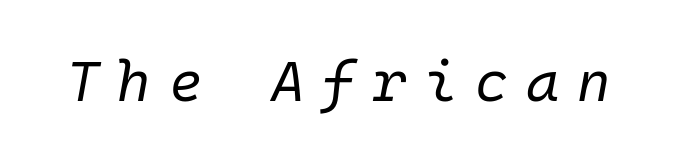
Q: Is the text bold? A: No.
Q: Is the text italic (slanted)? A: Yes, it leans right by about 10 degrees.
Q: Is the text underlined? A: No.
Q: Is the spacing between letters normal or unusually wide? A: Unusually wide.
Q: Width (condensed, normal, or wide)? A: Normal.
Q: Stroke contrast? A: Low.
Q: x-height? A: Medium.
Q: Monospaced? A: Yes.
